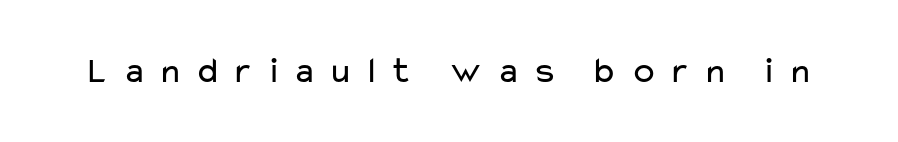
Q: Is the text bold? A: No.
Q: Is the text italic (slanted)? A: No, it is upright.
Q: Is the typeface a serif or a sans-serif typeface? A: Sans-serif.
Q: Is the text underlined? A: No.
Q: Is the spacing between letters normal or unusually wide? A: Unusually wide.
Q: Width (condensed, normal, or wide)? A: Wide.
Q: Stroke contrast? A: Low.
Q: x-height? A: Medium.
Q: Monospaced? A: No.
